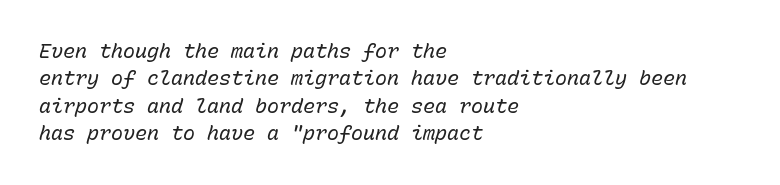
The image shows 20 px text type, italic (leaning right); set left-aligned, normal line spacing (1.37x), normal letter spacing, not underlined.
